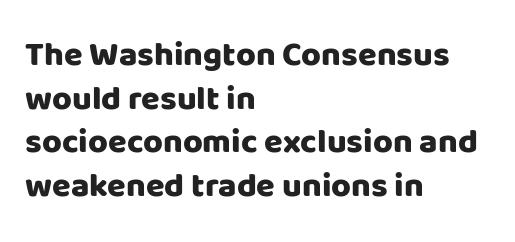
The image shows 34 px heavy sans-serif type, upright; set left-aligned, normal line spacing (1.28x), normal letter spacing, not underlined; low stroke contrast and a large x-height.
